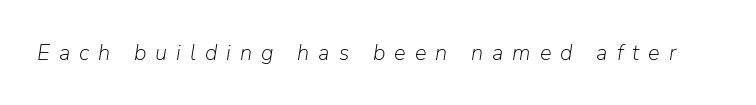
{"italic": "yes", "lean": "right", "slant_degrees": 9, "bold": "no", "underline": "no", "letter_spacing": "wide", "letter_spacing_em": 0.41, "glyph_px": 22}
